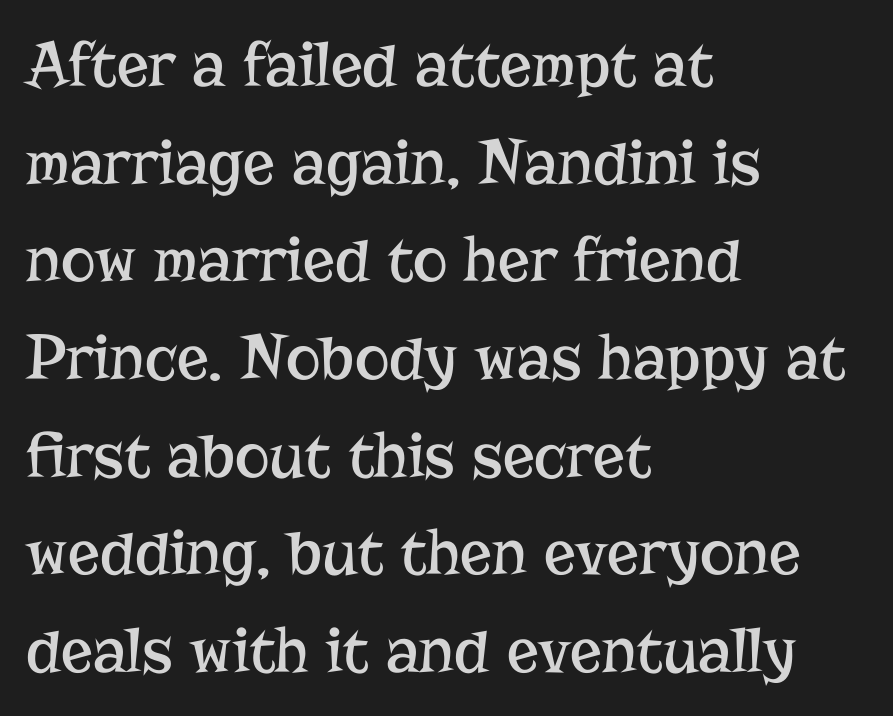
{"serif": "yes", "italic": "no", "bold": "no", "weight": "regular", "width": "normal", "stroke_contrast": "low", "x_height": "medium", "monospaced": "no", "underline": "no", "align": "left", "line_spacing": "normal", "line_spacing_ratio": 1.48, "letter_spacing": "normal", "letter_spacing_em": 0.0, "glyph_px": 66}
